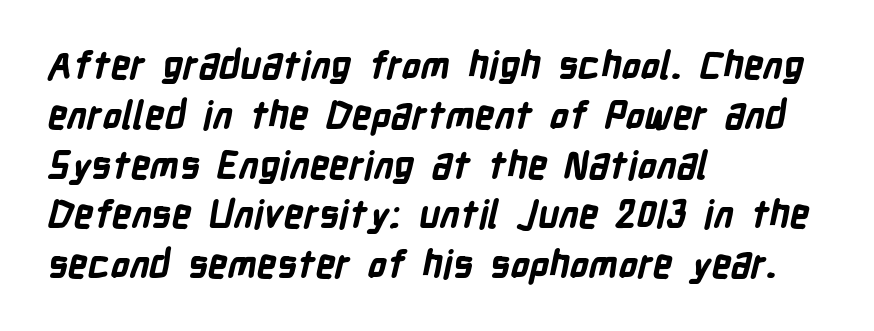
{"serif": "no", "bold": "yes", "weight": "bold", "width": "condensed", "stroke_contrast": "low", "x_height": "medium", "monospaced": "no", "underline": "no", "align": "left", "line_spacing": "normal", "line_spacing_ratio": 1.31, "letter_spacing": "normal", "letter_spacing_em": 0.0, "glyph_px": 38}
